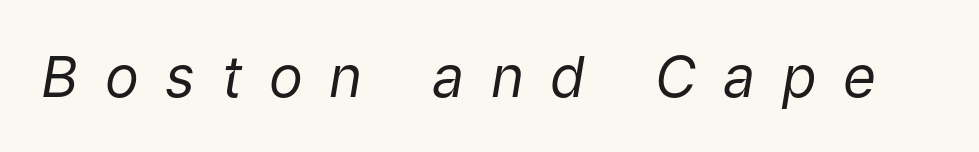
The specimen omits any rule beneath the text block's lines. The horizontal fit of the characters is loose and conspicuously gappy. Characters are canted at an angle relative to the baseline's perpendicular. A typesetter would call this proportional, since set widths differ per character. Stroke thickness stays within the range of a standard reading face or lighter.
